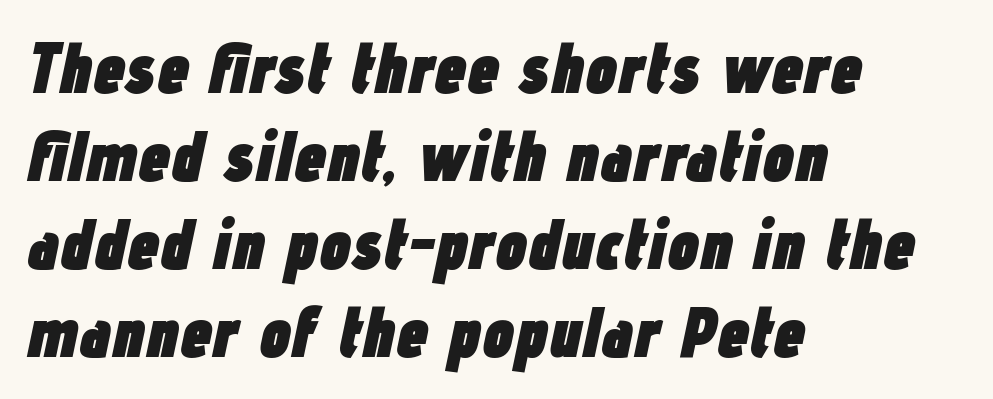
The image shows 71 px heavy, condensed type, italic (leaning right); set left-aligned, line spacing 1.24x, normal letter spacing, not underlined; low stroke contrast and a medium x-height.
